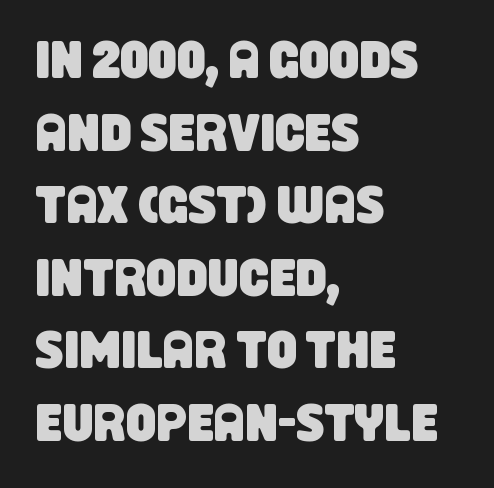
The image shows 53 px condensed sans-serif type; set left-aligned, normal line spacing (1.37x), normal letter spacing, not underlined; low stroke contrast and a large x-height.
